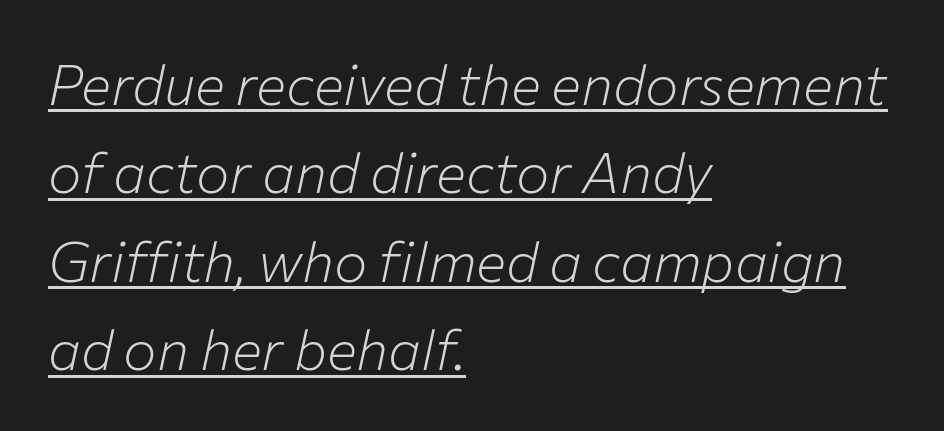
{"italic": "yes", "lean": "right", "slant_degrees": 12, "bold": "no", "weight": "light", "width": "normal", "stroke_contrast": "low", "x_height": "medium", "monospaced": "no", "underline": "yes", "align": "left", "line_spacing": "normal", "line_spacing_ratio": 1.58, "letter_spacing": "normal", "letter_spacing_em": 0.0, "glyph_px": 56}
